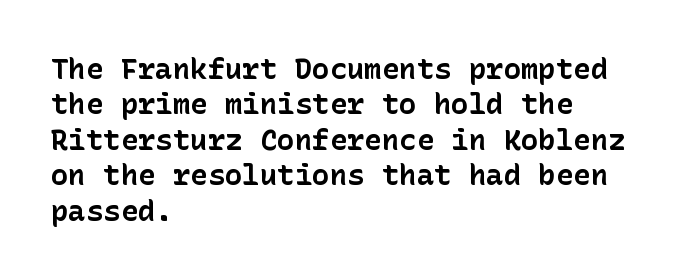
The image shows 29 px bold sans-serif type, upright; set left-aligned, line spacing 1.22x, normal letter spacing, not underlined; low stroke contrast and a medium x-height.
